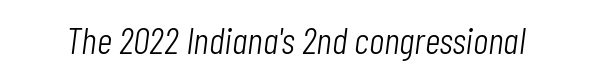
Weight: regular or lighter. Students, note that the glyphs here touch the page at normal intervals. The string is rendered with underlining switched off. Looks like regular typesetting: each glyph gets only the width it needs. Italic: yes, the glyphs are oblique.
